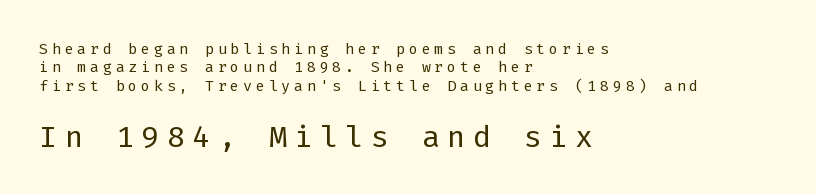
{"serif": "no", "italic": "no", "bold": "no", "weight": "regular", "width": "normal", "stroke_contrast": "low", "x_height": "medium", "underline": "no", "align": "left", "line_spacing_ratio": 1.22, "letter_spacing": "wide", "letter_spacing_em": 0.25, "larger_block": "second", "size_ratio": 2.0, "glyph_px": 30}
